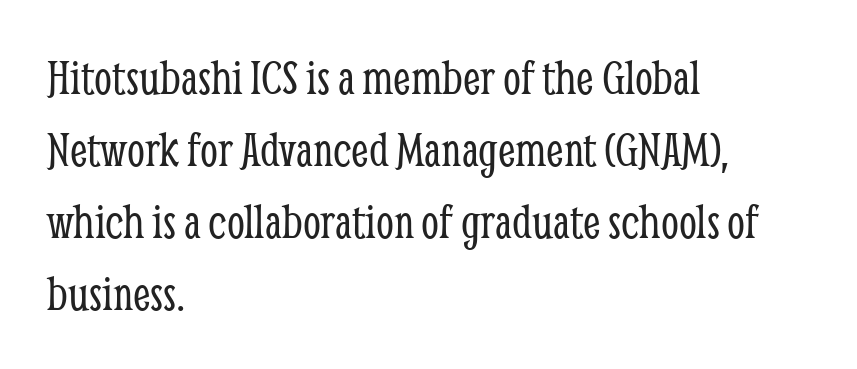
The letters advance in unequal steps, a hallmark of proportional type. Line beginnings align vertically; line endings do not. Bold? No — there's no thickening of the strokes. Does the type have serifs? Yes, each stem ends in a small foot. Style check: upright. Anything drawn beneath the words? Only blank space.
